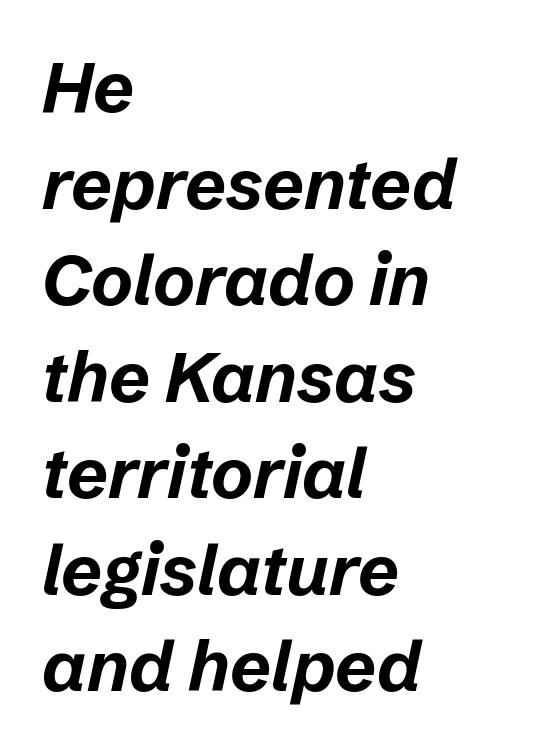
Q: Is the text bold? A: Yes.
Q: Is the text italic (slanted)? A: Yes, it leans right by about 12 degrees.
Q: Is the text underlined? A: No.
Q: How is the paragraph aligned? A: Left-aligned.
Q: Is the spacing between letters normal or unusually wide? A: Normal.
Q: Is the spacing between lines tight, normal or loose? A: Normal.
Q: Width (condensed, normal, or wide)? A: Normal.
Q: Stroke contrast? A: Low.
Q: x-height? A: Medium.
Q: Monospaced? A: No.
